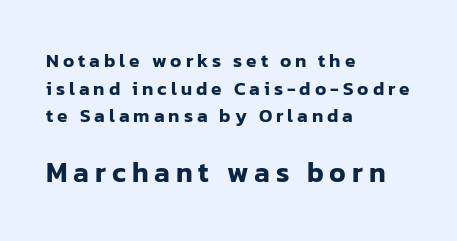
{"serif": "no", "italic": "no", "width": "normal", "stroke_contrast": "low", "x_height": "medium", "monospaced": "no", "underline": "no", "align": "left", "line_spacing": "normal", "line_spacing_ratio": 1.45, "letter_spacing": "wide", "letter_spacing_em": 0.21, "larger_block": "second", "size_ratio": 1.47, "glyph_px": 28}
